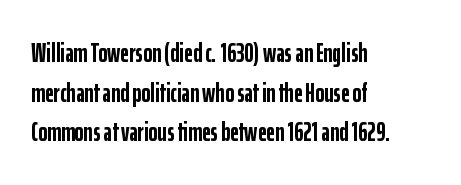
{"italic": "no", "bold": "yes", "underline": "no", "align": "left", "line_spacing": "normal", "line_spacing_ratio": 1.47, "letter_spacing": "normal", "letter_spacing_em": 0.0, "glyph_px": 27}
